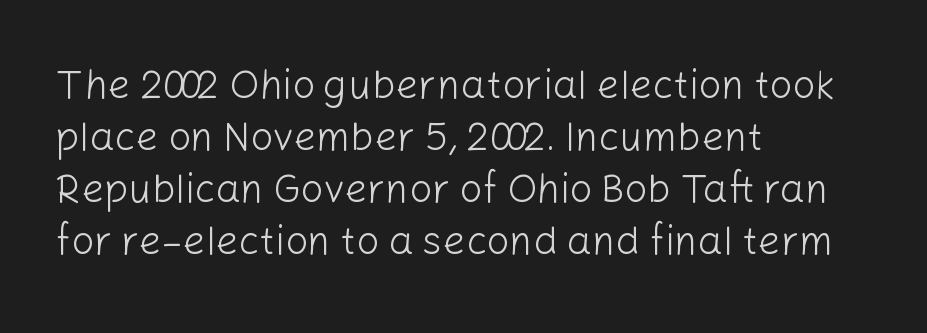
Q: Is the text bold? A: No.
Q: Is the text italic (slanted)? A: No, it is upright.
Q: Is the typeface a serif or a sans-serif typeface? A: Sans-serif.
Q: Is the text underlined? A: No.
Q: How is the paragraph aligned? A: Left-aligned.
Q: Is the spacing between letters normal or unusually wide? A: Normal.
Q: Is the spacing between lines tight, normal or loose? A: Normal.
Q: Width (condensed, normal, or wide)? A: Normal.
Q: Stroke contrast? A: Low.
Q: x-height? A: Medium.
Q: Monospaced? A: No.
